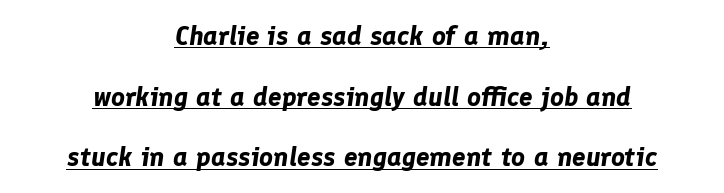
{"italic": "yes", "lean": "right", "slant_degrees": 8, "bold": "yes", "underline": "yes", "align": "center", "line_spacing": "loose", "line_spacing_ratio": 2.25, "letter_spacing": "normal", "letter_spacing_em": 0.0, "glyph_px": 27}
